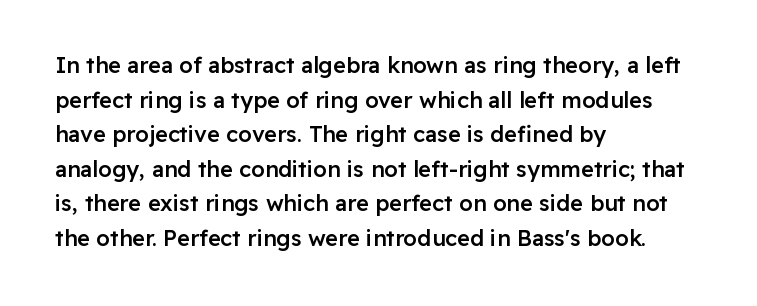
Q: Is the text bold? A: Semi-bold.
Q: Is the text italic (slanted)? A: No, it is upright.
Q: Is the text underlined? A: No.
Q: How is the paragraph aligned? A: Left-aligned.
Q: Is the spacing between letters normal or unusually wide? A: Normal.
Q: Is the spacing between lines tight, normal or loose? A: Normal.
